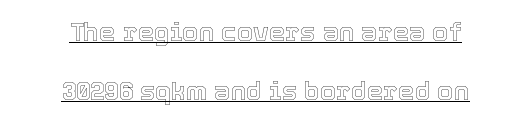
{"italic": "no", "underline": "yes", "align": "center", "line_spacing": "loose", "line_spacing_ratio": 2.27, "letter_spacing": "normal", "letter_spacing_em": 0.0, "glyph_px": 26}
